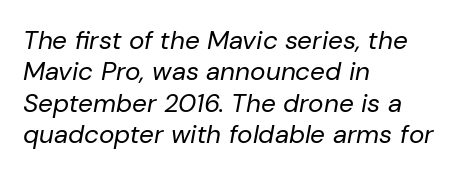
Alignment: flush left. Rendered with sloped, italic letterforms. Weight: in the light-to-regular range. Lines of text with bare space underneath. What stands out about the letter spacing? Nothing — it is the standard amount.
